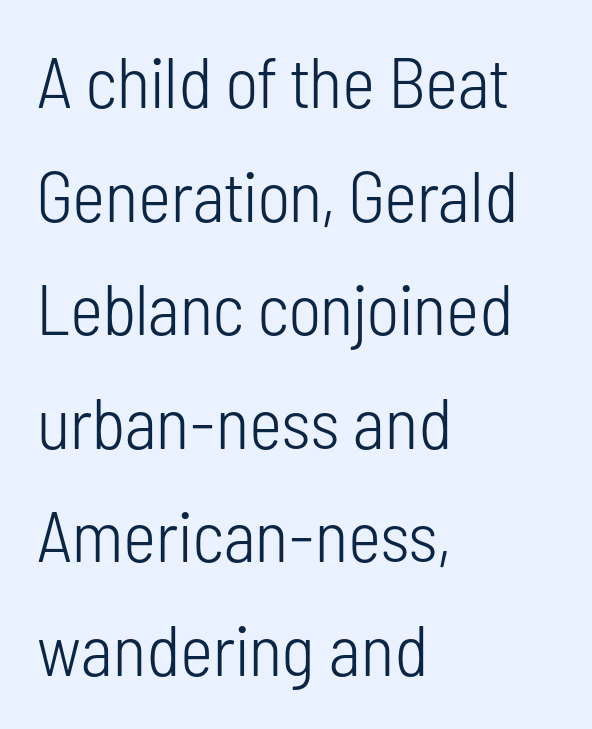
Q: Is the text bold? A: No.
Q: Is the text italic (slanted)? A: No, it is upright.
Q: Is the typeface a serif or a sans-serif typeface? A: Sans-serif.
Q: Is the text underlined? A: No.
Q: How is the paragraph aligned? A: Left-aligned.
Q: Is the spacing between letters normal or unusually wide? A: Normal.
Q: Is the spacing between lines tight, normal or loose? A: Normal.
Q: Width (condensed, normal, or wide)? A: Condensed.
Q: Stroke contrast? A: Low.
Q: x-height? A: Medium.
Q: Monospaced? A: No.
